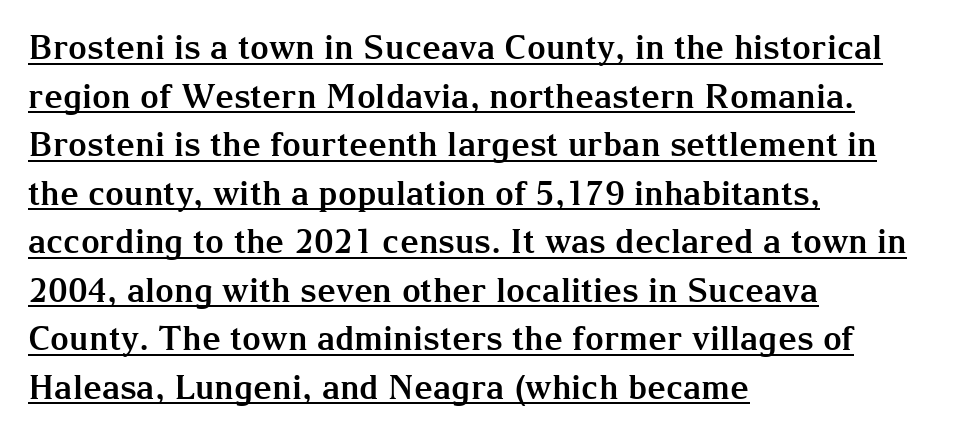
The rendering uses a moderate line-height, typical for paragraphs. The face used here has the dense, thick strokes of a bold. Tall strokes in this sample are plumb rather than angled. Nobody touched the tracking dial on this one.
